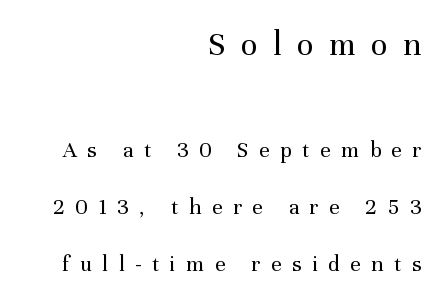
The image shows 34 px regular-weight serif type, upright; set right-aligned, loose line spacing (2.49x), unusually wide letter spacing (+0.46 em), not underlined; the first (top) block is 1.48x larger; medium stroke contrast and a medium x-height.
